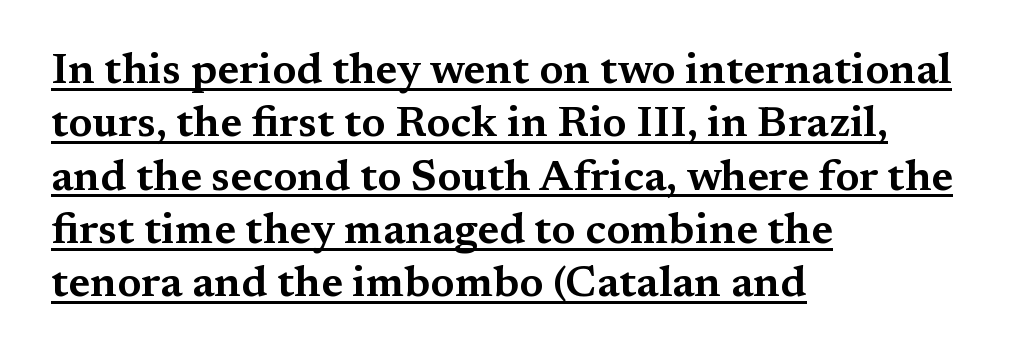
The image shows 43 px wide serif type, upright; set left-aligned, line spacing 1.24x, normal letter spacing, underlined; medium stroke contrast and a medium x-height.
